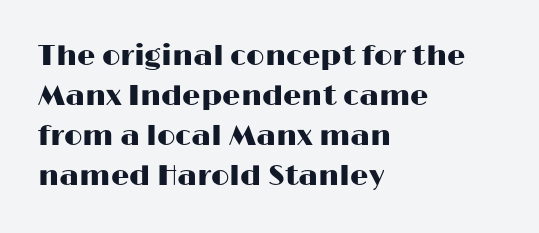
Q: Is the text italic (slanted)? A: No, it is upright.
Q: Is the typeface a serif or a sans-serif typeface? A: Sans-serif.
Q: Is the text underlined? A: No.
Q: How is the paragraph aligned? A: Left-aligned.
Q: Is the spacing between letters normal or unusually wide? A: Normal.
Q: Is the spacing between lines tight, normal or loose? A: Normal.
Q: Width (condensed, normal, or wide)? A: Wide.
Q: Stroke contrast? A: High.
Q: x-height? A: Medium.
Q: Monospaced? A: No.
